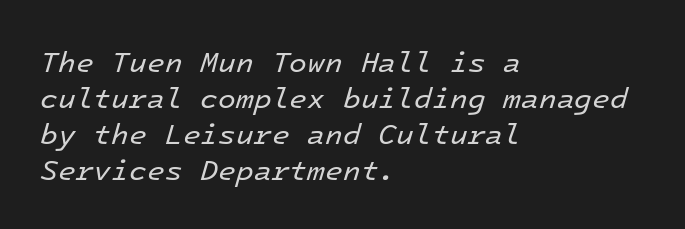
The area under the type is left untouched. Does the copy run flush right? No — it runs flush left. An italicized treatment has been applied to the whole sample. A typesetter would call this zero additional tracking. No extra ink here — the face is not bold.
